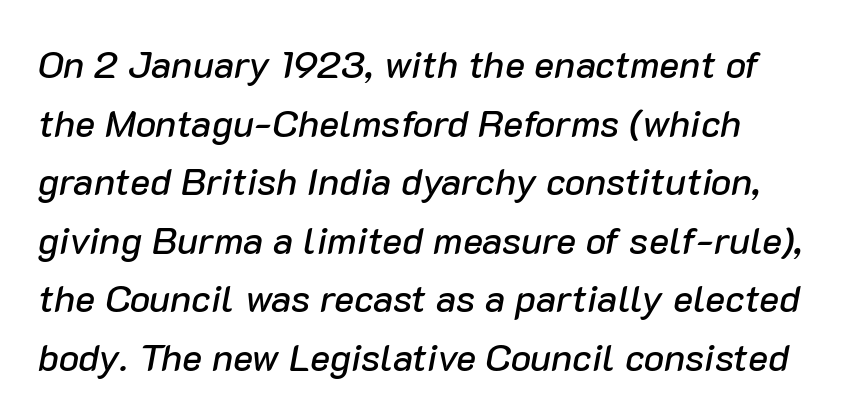
{"italic": "yes", "lean": "right", "slant_degrees": 10, "width": "normal", "stroke_contrast": "low", "x_height": "medium", "monospaced": "no", "underline": "no", "line_spacing": "normal", "line_spacing_ratio": 1.54, "letter_spacing": "normal", "letter_spacing_em": 0.0, "glyph_px": 38}
